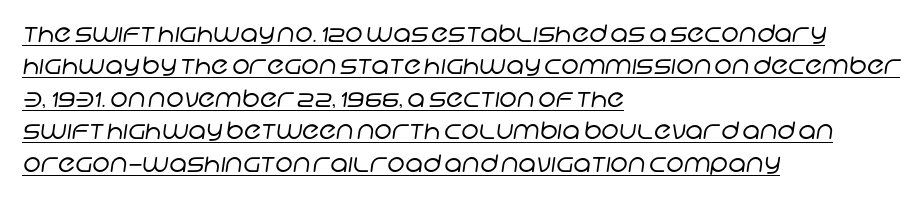
The image shows 24 px text type; set left-aligned, normal line spacing (1.35x), normal letter spacing, underlined.
